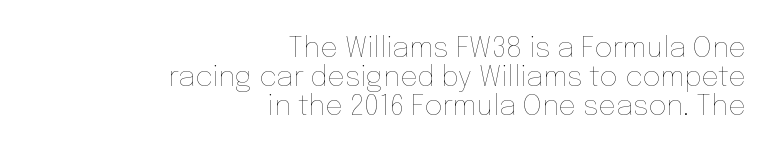
The image shows 28 px thin type, upright; set right-aligned, tight line spacing (1.03x), normal letter spacing, not underlined; low stroke contrast and a medium x-height.
